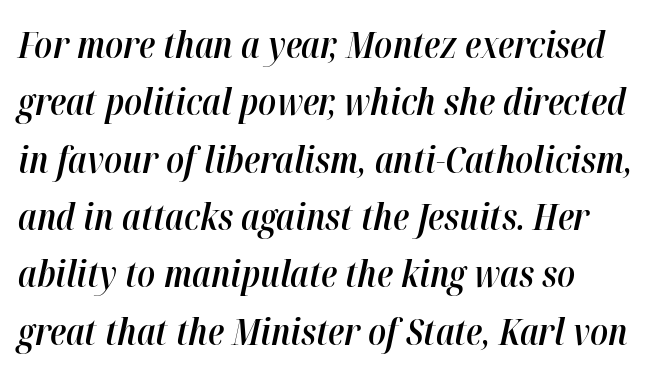
Q: Is the text bold? A: Semi-bold.
Q: Is the text italic (slanted)? A: Yes, it leans right by about 12 degrees.
Q: Is the text underlined? A: No.
Q: How is the paragraph aligned? A: Left-aligned.
Q: Is the spacing between letters normal or unusually wide? A: Normal.
Q: Is the spacing between lines tight, normal or loose? A: Normal.
Q: Width (condensed, normal, or wide)? A: Condensed.
Q: Stroke contrast? A: High.
Q: x-height? A: Medium.
Q: Monospaced? A: No.
